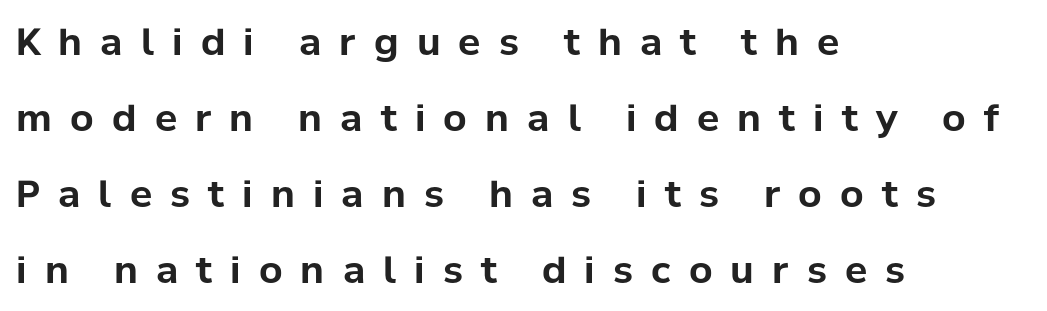
Q: Is the text bold? A: Yes.
Q: Is the text italic (slanted)? A: No, it is upright.
Q: Is the typeface a serif or a sans-serif typeface? A: Sans-serif.
Q: Is the text underlined? A: No.
Q: How is the paragraph aligned? A: Left-aligned.
Q: Is the spacing between letters normal or unusually wide? A: Unusually wide.
Q: Is the spacing between lines tight, normal or loose? A: Loose.
Q: Width (condensed, normal, or wide)? A: Normal.
Q: Stroke contrast? A: Low.
Q: x-height? A: Medium.
Q: Monospaced? A: No.
